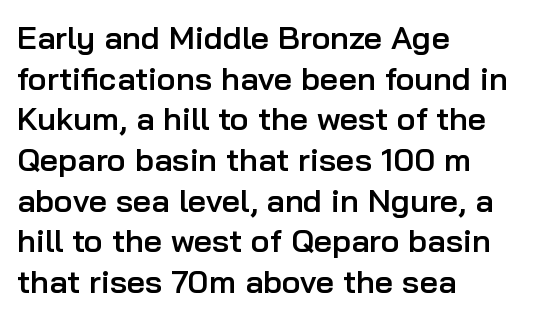
The image shows 32 px semibold sans-serif type, upright; set left-aligned, normal line spacing (1.27x), normal letter spacing, not underlined; low stroke contrast and a medium x-height.
